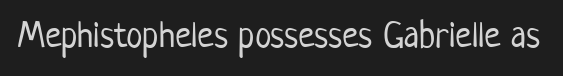
Q: Is the text bold? A: No.
Q: Is the text italic (slanted)? A: No, it is upright.
Q: Is the typeface a serif or a sans-serif typeface? A: Sans-serif.
Q: Is the text underlined? A: No.
Q: Is the spacing between letters normal or unusually wide? A: Normal.
Q: Width (condensed, normal, or wide)? A: Condensed.
Q: Stroke contrast? A: Low.
Q: x-height? A: Medium.
Q: Monospaced? A: No.
